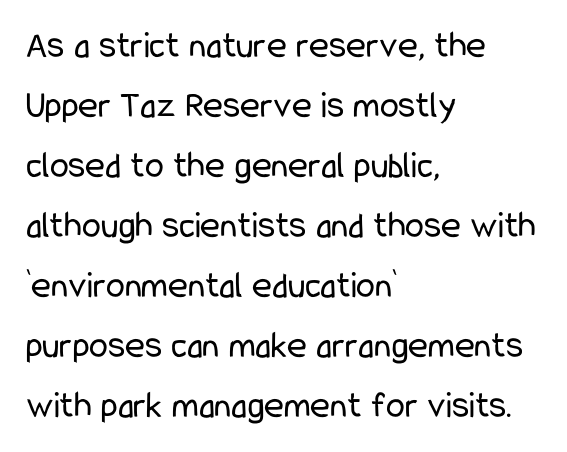
Q: Is the text bold? A: No.
Q: Is the text italic (slanted)? A: No, it is upright.
Q: Is the typeface a serif or a sans-serif typeface? A: Sans-serif.
Q: Is the text underlined? A: No.
Q: How is the paragraph aligned? A: Left-aligned.
Q: Is the spacing between letters normal or unusually wide? A: Normal.
Q: Is the spacing between lines tight, normal or loose? A: Normal.
Q: Width (condensed, normal, or wide)? A: Condensed.
Q: Stroke contrast? A: Low.
Q: x-height? A: Medium.
Q: Monospaced? A: No.
